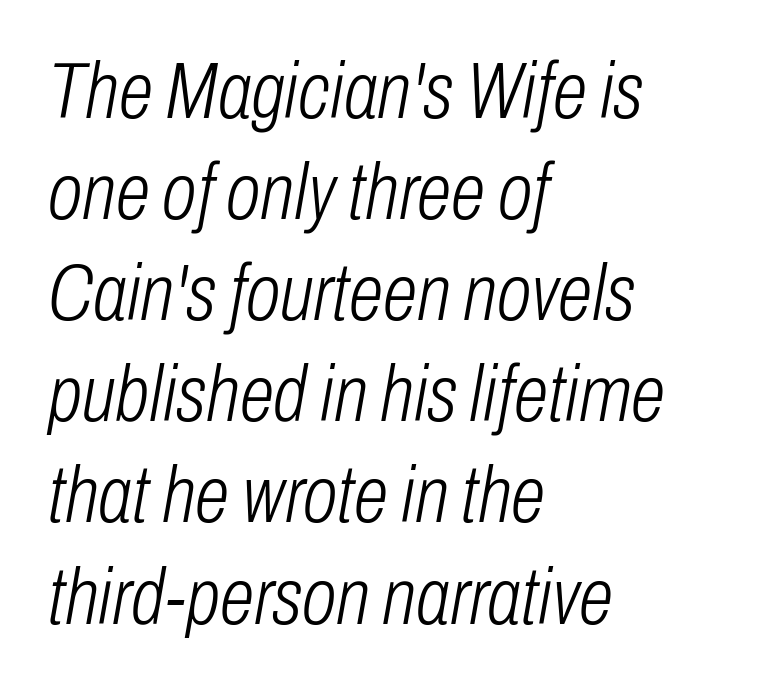
The image shows 79 px light, condensed type, italic (leaning right); set left-aligned, normal line spacing (1.28x), normal letter spacing, not underlined; low stroke contrast and a medium x-height.
